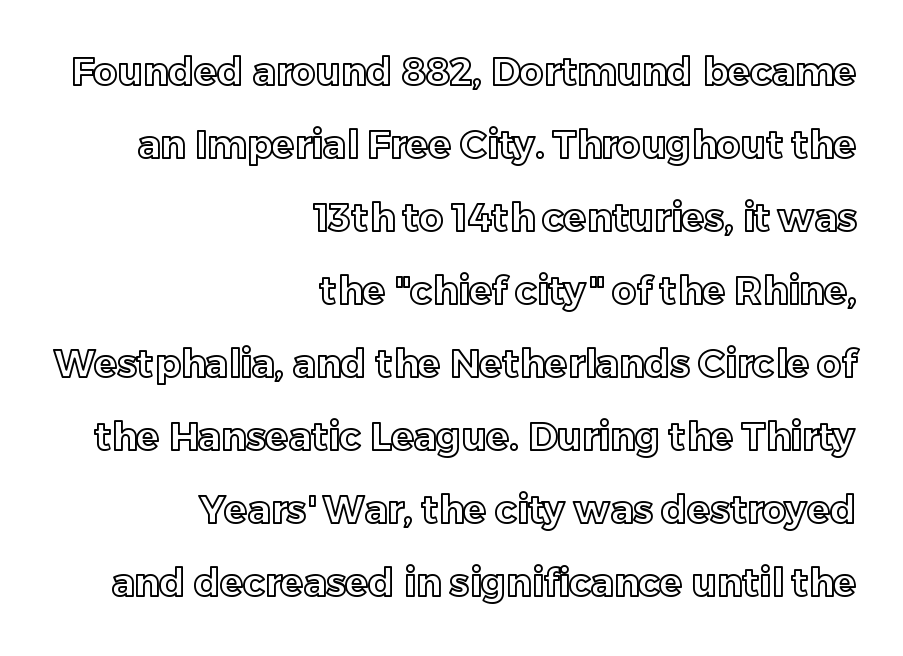
The image shows 38 px text type, upright; set right-aligned, loose line spacing (1.92x), normal letter spacing, not underlined; a medium x-height.
